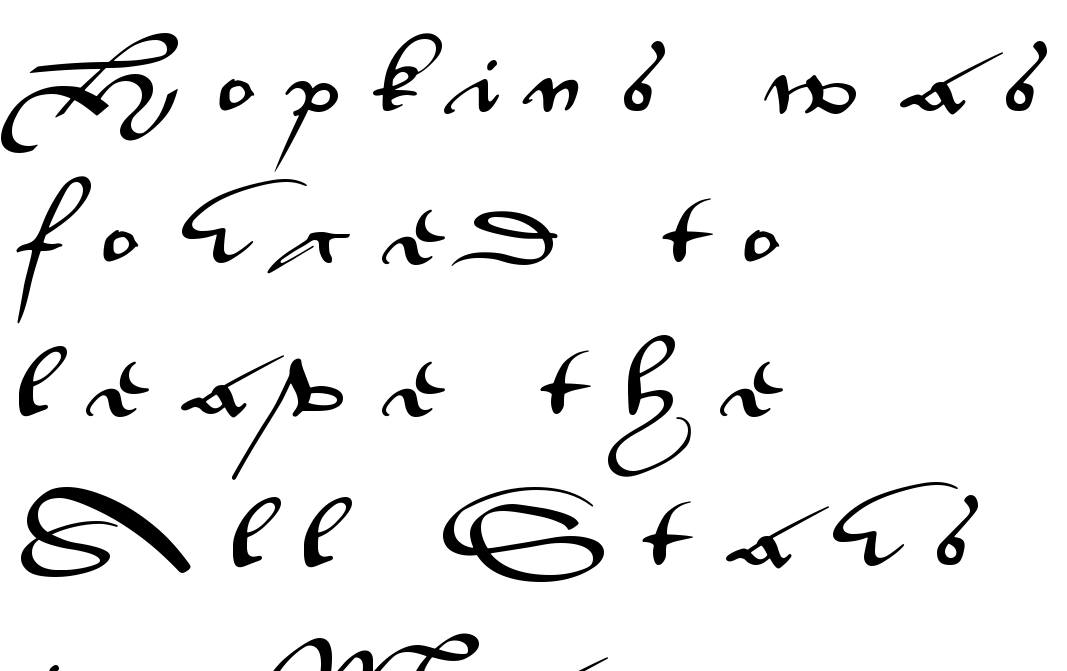
Q: Is the text italic (slanted)? A: Yes.
Q: Is the typeface a serif or a sans-serif typeface? A: Sans-serif.
Q: Is the text underlined? A: No.
Q: How is the paragraph aligned? A: Left-aligned.
Q: Is the spacing between letters normal or unusually wide? A: Unusually wide.
Q: Is the spacing between lines tight, normal or loose? A: Loose.
Q: Width (condensed, normal, or wide)? A: Wide.
Q: Stroke contrast? A: Medium.
Q: x-height? A: Small.
Q: Monospaced? A: No.
